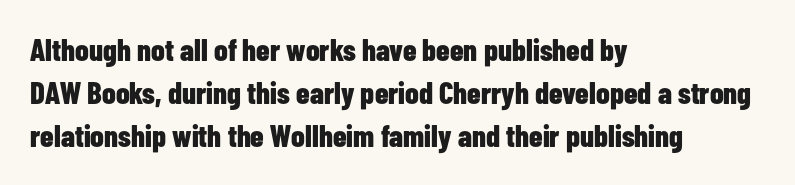
Q: Is the text bold? A: Yes.
Q: Is the text italic (slanted)? A: No, it is upright.
Q: Is the typeface a serif or a sans-serif typeface? A: Sans-serif.
Q: Is the text underlined? A: No.
Q: How is the paragraph aligned? A: Left-aligned.
Q: Is the spacing between letters normal or unusually wide? A: Normal.
Q: Is the spacing between lines tight, normal or loose? A: Normal.
Q: Width (condensed, normal, or wide)? A: Condensed.
Q: Stroke contrast? A: Low.
Q: x-height? A: Medium.
Q: Monospaced? A: No.
